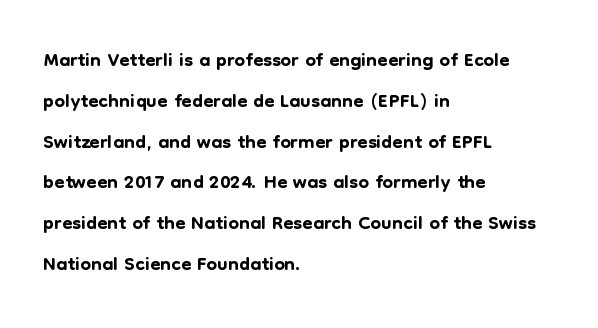
Q: Is the text italic (slanted)? A: No, it is upright.
Q: Is the typeface a serif or a sans-serif typeface? A: Sans-serif.
Q: Is the text underlined? A: No.
Q: How is the paragraph aligned? A: Left-aligned.
Q: Is the spacing between letters normal or unusually wide? A: Normal.
Q: Is the spacing between lines tight, normal or loose? A: Normal.
Q: Width (condensed, normal, or wide)? A: Normal.
Q: Stroke contrast? A: Low.
Q: x-height? A: Medium.
Q: Monospaced? A: No.
